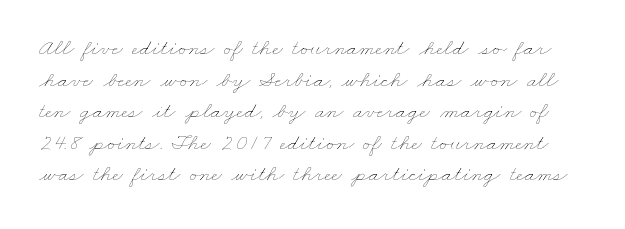
The letters look calm and open, with moderate or lighter stems. Caption: standard tracking, unaltered. The zone under the glyphs is completely vacant. Baseline-to-baseline distance is the conventional proportion of letter height.
